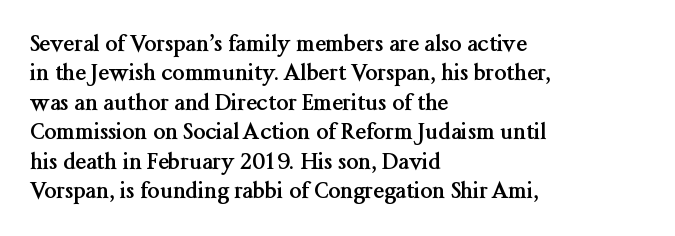
The vertical gap from one line to the next is medium. The rendering uses a bold face; every stroke is thick and dark. When letters stand straight like this, we call the style roman or upright. A typesetter would call this zero additional tracking.
